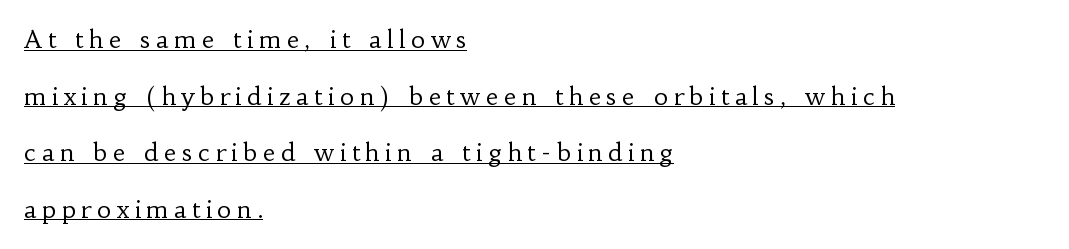
{"italic": "no", "bold": "no", "underline": "yes", "align": "left", "line_spacing": "loose", "line_spacing_ratio": 2.36, "letter_spacing": "wide", "letter_spacing_em": 0.24, "glyph_px": 24}
